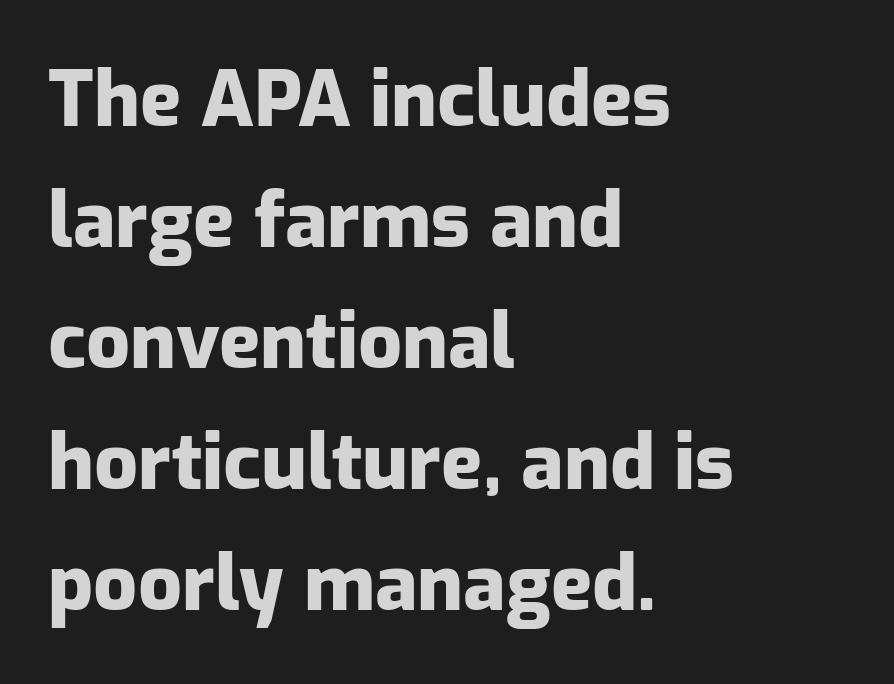
{"serif": "no", "italic": "no", "bold": "yes", "weight": "heavy", "width": "normal", "stroke_contrast": "low", "x_height": "medium", "monospaced": "no", "underline": "no", "align": "left", "line_spacing": "normal", "line_spacing_ratio": 1.57, "letter_spacing": "normal", "letter_spacing_em": 0.0, "glyph_px": 77}
